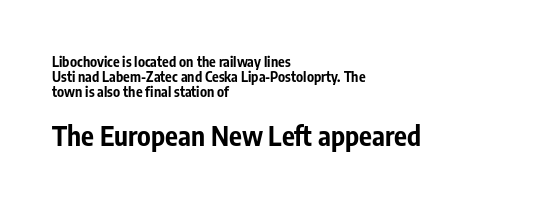
The image shows 27 px bold type, upright; set left-aligned, tight line spacing (1.06x), normal letter spacing, not underlined; the second (bottom) block is 1.93x larger.
